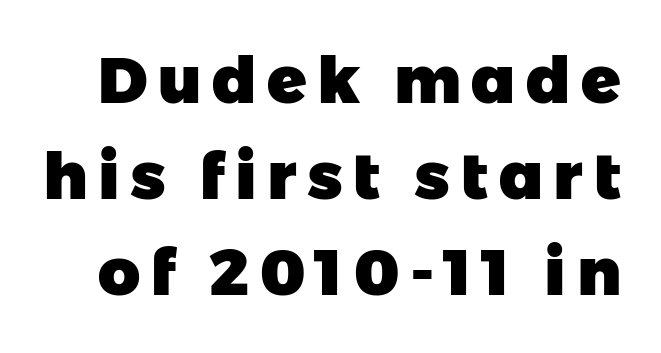
A typesetter would call this proportional, since set widths differ per character. Horizontal bands of white between lines are of average thickness. The strip under each line holds only bare page. The rendering uses a bold face; every stroke is thick and dark. Regarding serifs, this sample does without them.
